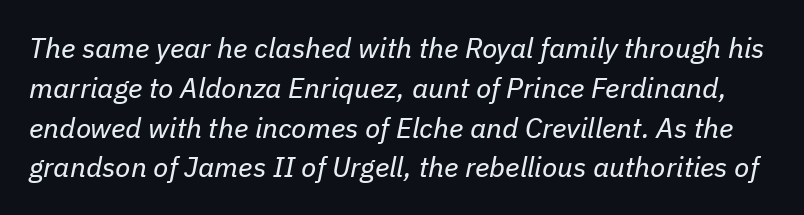
Q: Is the text bold? A: No.
Q: Is the text italic (slanted)? A: Yes, it leans right by about 11 degrees.
Q: Is the text underlined? A: No.
Q: Is the spacing between letters normal or unusually wide? A: Normal.
Q: Is the spacing between lines tight, normal or loose? A: Normal.
Q: Width (condensed, normal, or wide)? A: Normal.
Q: Stroke contrast? A: Low.
Q: x-height? A: Medium.
Q: Monospaced? A: No.
